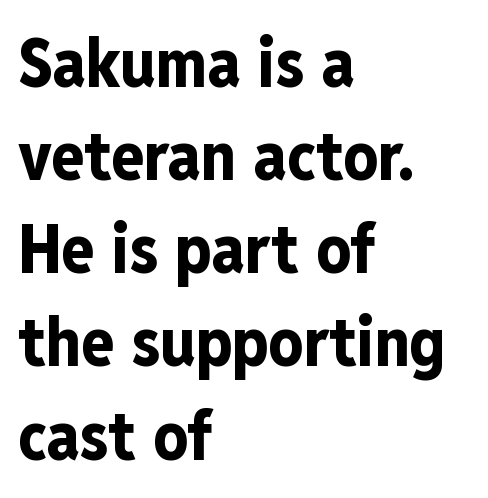
Quick note: interline space is typical. Nope, not italic — everything's standing straight. How are the letters spaced? Ordinarily, with no added tracking. Typeset ragged right — the left edge is the straight one. Think of a printed novel: that variable character pitch is what you see here.
